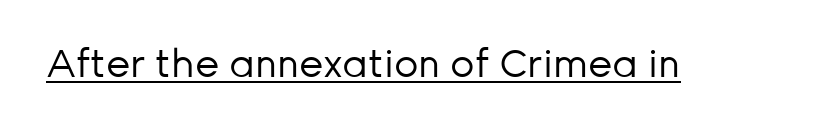
Check the space under the baseline: a stroke is drawn there. The face used here is proportionally spaced, like ordinary book or web type. The specimen reads as upright at a glance. The font is comparable to plain body text, perhaps lighter. The passage shown has conventional tracking throughout. Look at the bottom of the vertical strokes: they stop flat, with no serifs.
